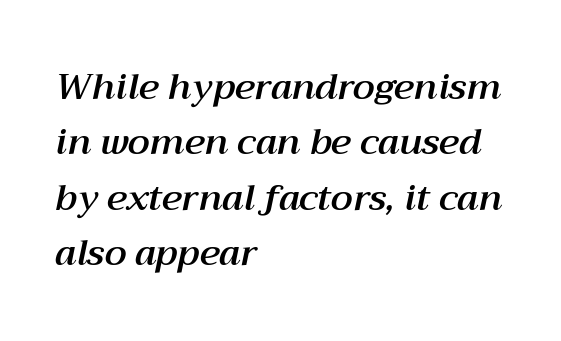
The image shows 36 px text type, italic (leaning right); set left-aligned, normal line spacing (1.54x), normal letter spacing, not underlined; medium stroke contrast and a medium x-height.
